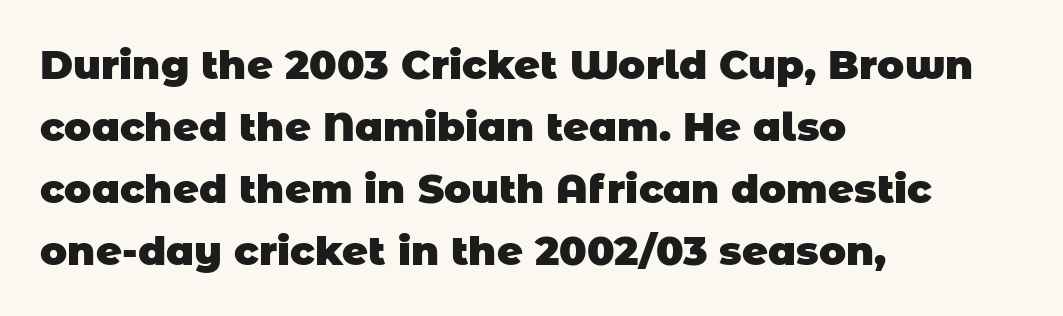
{"serif": "no", "bold": "yes", "weight": "heavy", "width": "normal", "stroke_contrast": "low", "x_height": "large", "monospaced": "no", "underline": "no", "align": "left", "line_spacing": "normal", "line_spacing_ratio": 1.55, "letter_spacing": "normal", "letter_spacing_em": 0.0, "glyph_px": 40}
